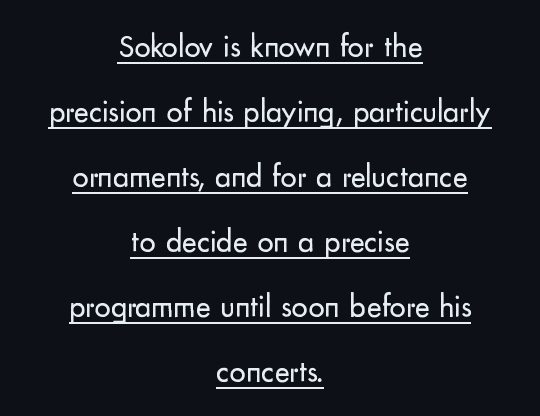
Q: Is the text bold? A: No.
Q: Is the text italic (slanted)? A: No, it is upright.
Q: Is the typeface a serif or a sans-serif typeface? A: Sans-serif.
Q: Is the text underlined? A: Yes.
Q: How is the paragraph aligned? A: Centered.
Q: Is the spacing between letters normal or unusually wide? A: Normal.
Q: Is the spacing between lines tight, normal or loose? A: Loose.
Q: Width (condensed, normal, or wide)? A: Normal.
Q: Stroke contrast? A: Low.
Q: x-height? A: Small.
Q: Monospaced? A: No.
